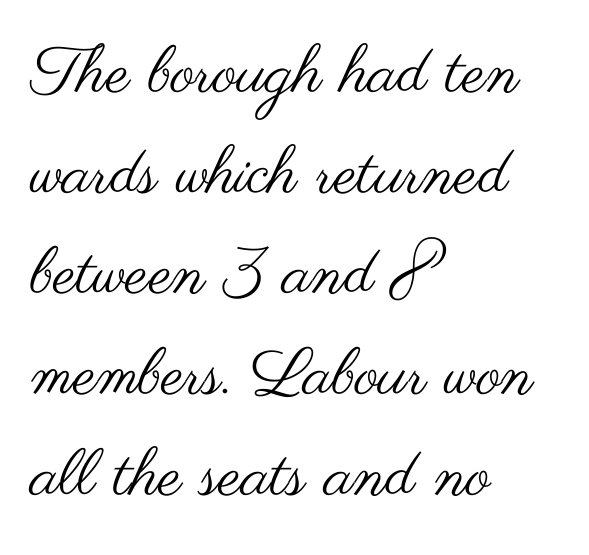
{"serif": "no", "bold": "no", "weight": "regular", "width": "wide", "stroke_contrast": "medium", "x_height": "small", "monospaced": "no", "underline": "no", "align": "left", "line_spacing": "normal", "line_spacing_ratio": 1.55, "letter_spacing": "normal", "letter_spacing_em": 0.0, "glyph_px": 65}
